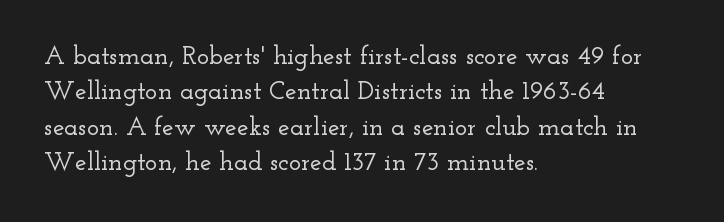
Q: Is the text italic (slanted)? A: No, it is upright.
Q: Is the text underlined? A: No.
Q: How is the paragraph aligned? A: Left-aligned.
Q: Is the spacing between letters normal or unusually wide? A: Normal.
Q: Is the spacing between lines tight, normal or loose? A: Normal.
